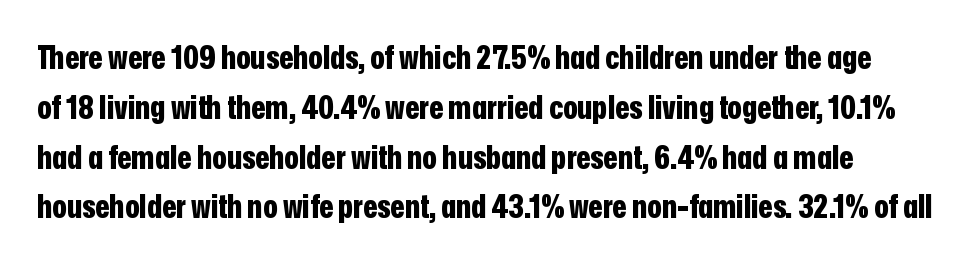
The image shows 33 px bold, condensed sans-serif type, upright; set normal line spacing (1.51x), normal letter spacing, not underlined; low stroke contrast and a medium x-height.
